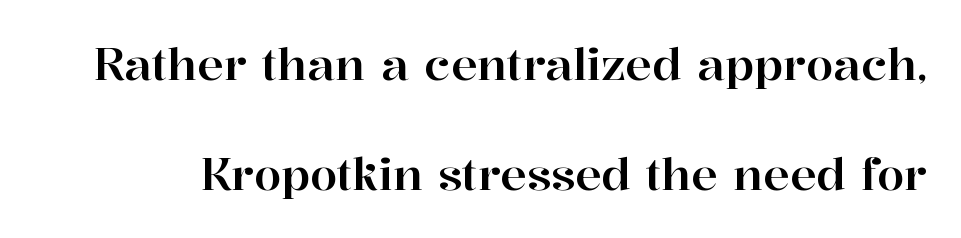
The space directly below the letters is spotless. The letters advance in unequal steps, a hallmark of proportional type. Typographically, this falls in the serif category. Successive baselines arrive slowly, with a big drop between each.
